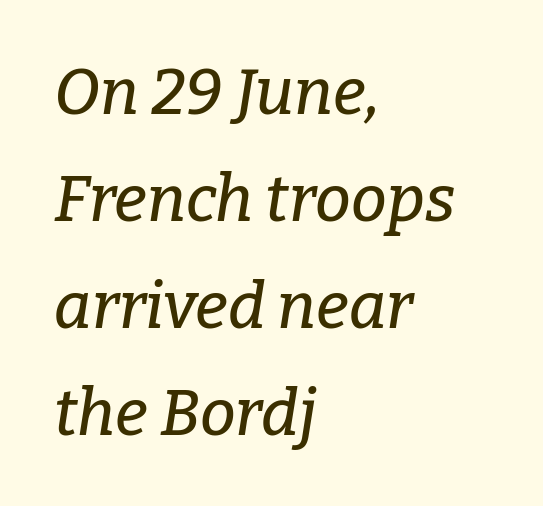
These lines were composed using italics. Students, observe: this is what conventionally led text looks like. Layout note: lines flush left. Students, note that the glyphs here touch the page at normal intervals.
